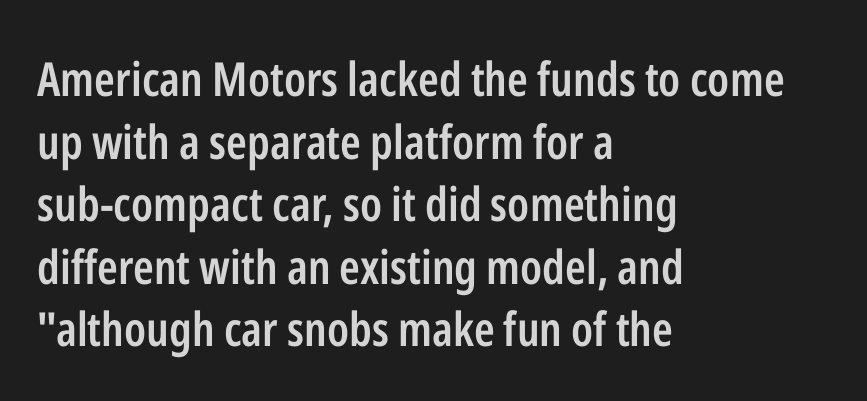
Q: Is the text bold? A: Semi-bold.
Q: Is the text italic (slanted)? A: No, it is upright.
Q: Is the typeface a serif or a sans-serif typeface? A: Sans-serif.
Q: Is the text underlined? A: No.
Q: How is the paragraph aligned? A: Left-aligned.
Q: Is the spacing between letters normal or unusually wide? A: Normal.
Q: Is the spacing between lines tight, normal or loose? A: Normal.
Q: Width (condensed, normal, or wide)? A: Condensed.
Q: Stroke contrast? A: Low.
Q: x-height? A: Medium.
Q: Monospaced? A: No.
